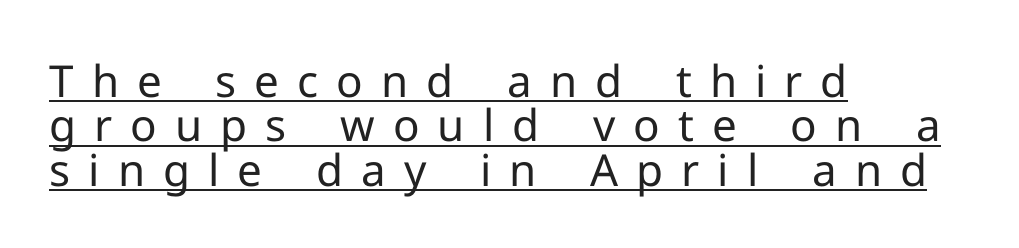
I'd call this a sans setting — the letters go barefoot. Characters remain perfectly vertical along every line. Character widths vary here, with narrow letters taking less room than wide ones. The text block is weighted toward the left margin, trailing off unevenly rightward. Think standard paragraph weight, or any step lighter than that.
